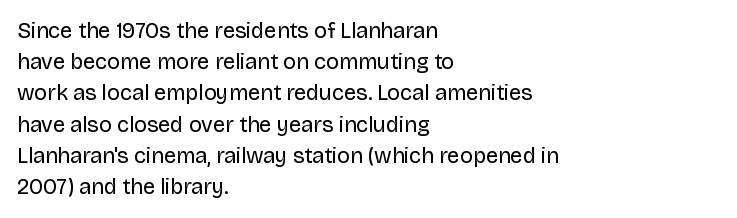
{"italic": "no", "bold": "no", "underline": "no", "align": "left", "line_spacing": "normal", "line_spacing_ratio": 1.42, "letter_spacing": "normal", "letter_spacing_em": 0.0, "glyph_px": 22}
